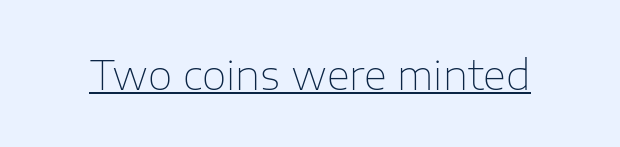
{"serif": "no", "italic": "no", "bold": "no", "weight": "thin", "width": "normal", "stroke_contrast": "low", "x_height": "medium", "monospaced": "no", "underline": "yes", "letter_spacing": "normal", "letter_spacing_em": 0.0, "glyph_px": 40}
